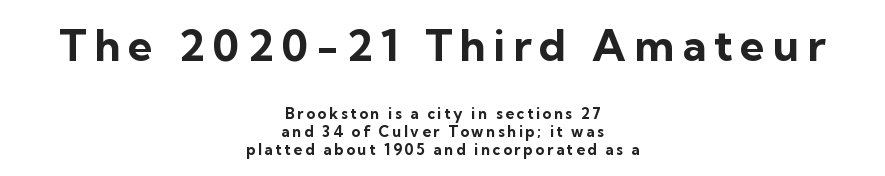
The passage shown is not underscored anywhere. The lettering holds an erect, upright posture throughout. Pretty heavy lettering here — definitely bold. Block one is the big one; block two sits smaller underneath. A sans-serif font was chosen for this passage. Notice how the passage keeps no hard edge, just a central spine.
